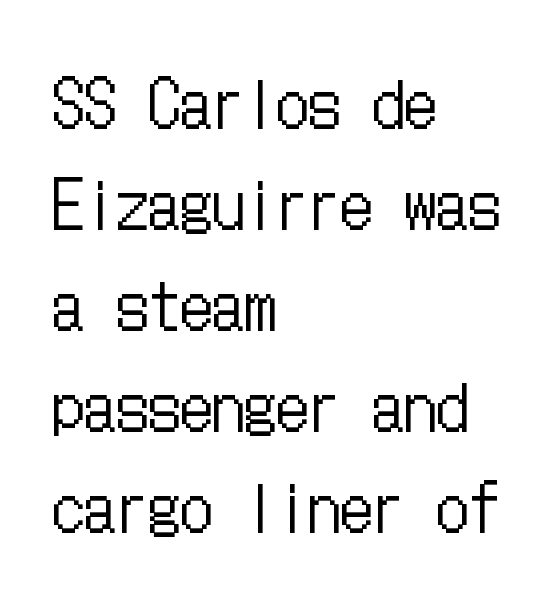
The font sits on the lighter half of the weight spectrum, regular included. The text block is weighted toward the left margin, trailing off unevenly rightward. Anything drawn beneath the words? Only blank space. In terms of letterspacing, this is plain default setting. Successive baselines arrive at the customary interval. When letters stand straight like this, we call the style roman or upright.
